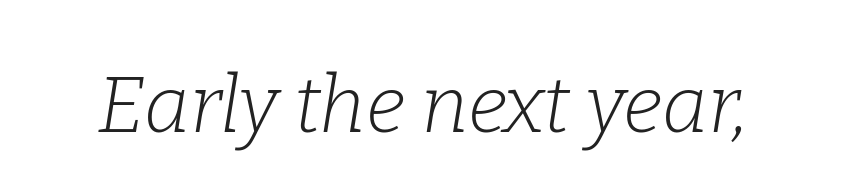
{"serif": "yes", "italic": "yes", "lean": "right", "slant_degrees": 9, "bold": "no", "weight": "light", "width": "normal", "stroke_contrast": "low", "x_height": "medium", "monospaced": "no", "underline": "no", "letter_spacing": "normal", "letter_spacing_em": 0.0, "glyph_px": 79}
